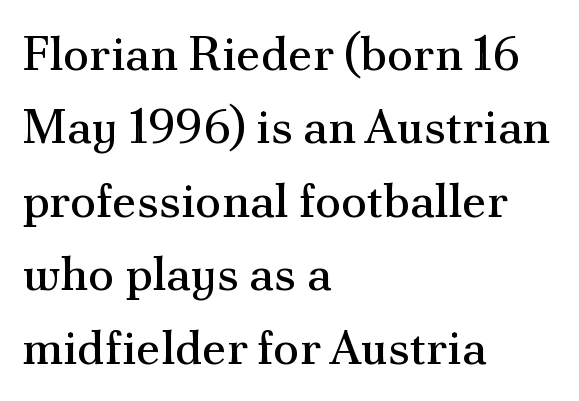
The image shows 48 px regular-weight serif type, upright; set left-aligned, normal line spacing (1.53x), normal letter spacing, not underlined; medium stroke contrast and a small x-height.
